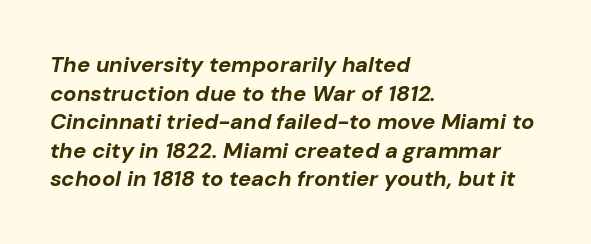
The image shows 22 px bold type, italic (leaning right); set left-aligned, normal line spacing (1.3x), normal letter spacing, not underlined.
